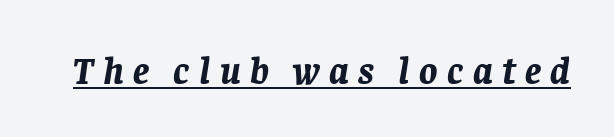
{"italic": "yes", "lean": "right", "slant_degrees": 8, "bold": "yes", "weight": "bold", "width": "normal", "stroke_contrast": "low", "x_height": "large", "monospaced": "no", "underline": "yes", "letter_spacing": "wide", "letter_spacing_em": 0.25, "glyph_px": 38}
